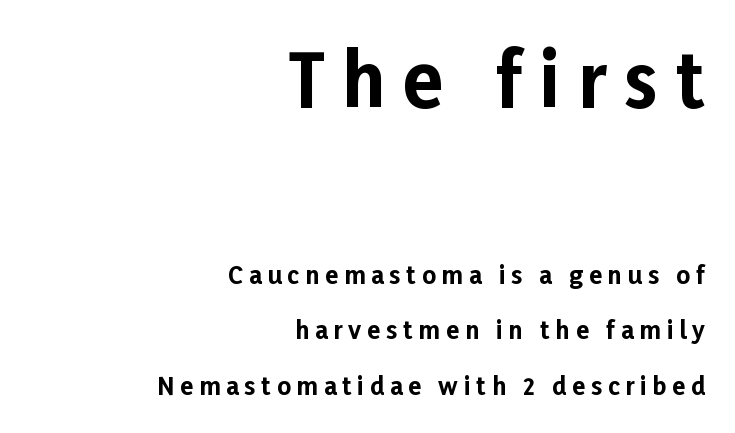
{"serif": "no", "italic": "no", "bold": "yes", "weight": "bold", "width": "normal", "stroke_contrast": "low", "x_height": "medium", "monospaced": "no", "underline": "no", "align": "right", "line_spacing": "loose", "line_spacing_ratio": 2.32, "letter_spacing": "wide", "letter_spacing_em": 0.24, "larger_block": "first", "size_ratio": 3.04, "glyph_px": 73}
